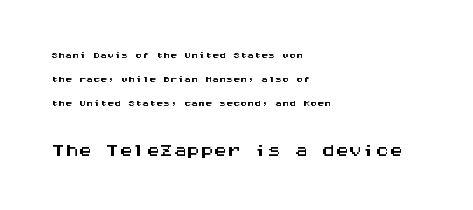
Caption: upper text group reduced, lower text group enlarged. Ascenders rise straight up at ninety degrees. The area under the type is left untouched. Layout note: lines flush left. The line texture is even and compact thanks to regular tracking.
